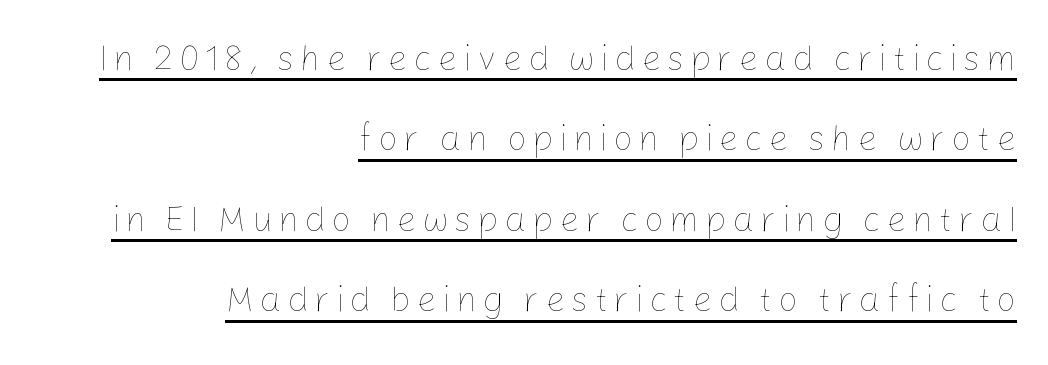
{"italic": "no", "bold": "no", "weight": "thin", "width": "normal", "stroke_contrast": "low", "x_height": "medium", "monospaced": "no", "underline": "yes", "align": "right", "line_spacing": "loose", "line_spacing_ratio": 2.3, "glyph_px": 35}
